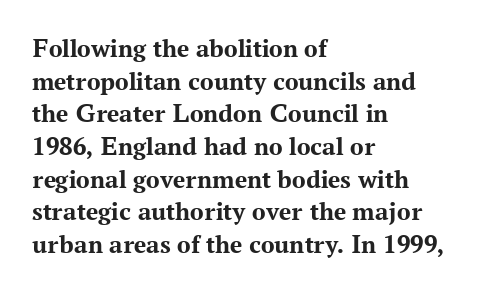
Q: Is the text bold? A: Yes.
Q: Is the text italic (slanted)? A: No, it is upright.
Q: Is the text underlined? A: No.
Q: How is the paragraph aligned? A: Left-aligned.
Q: Is the spacing between letters normal or unusually wide? A: Normal.
